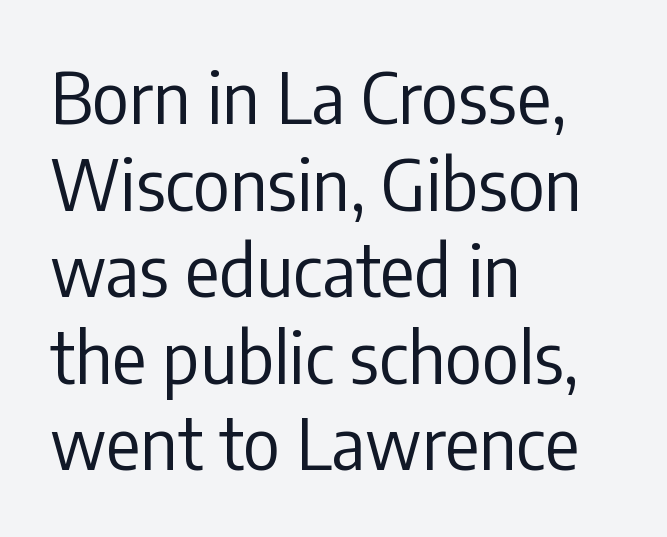
{"serif": "no", "italic": "no", "bold": "no", "weight": "regular", "width": "condensed", "stroke_contrast": "low", "x_height": "medium", "monospaced": "no", "underline": "no", "align": "left", "line_spacing_ratio": 1.22, "letter_spacing": "normal", "letter_spacing_em": 0.0, "glyph_px": 71}
